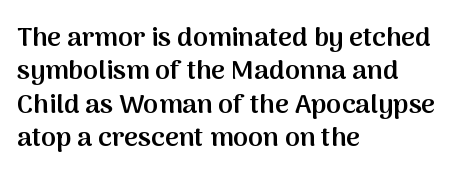
Moderately thickened strokes mark this as semibold type. A clean baseline with only descenders dipping below it. Line starts are locked; line ends wander. Honestly, the letter spacing is just normal — you wouldn't notice it. Italic? Not at all — the glyphs are vertical.
